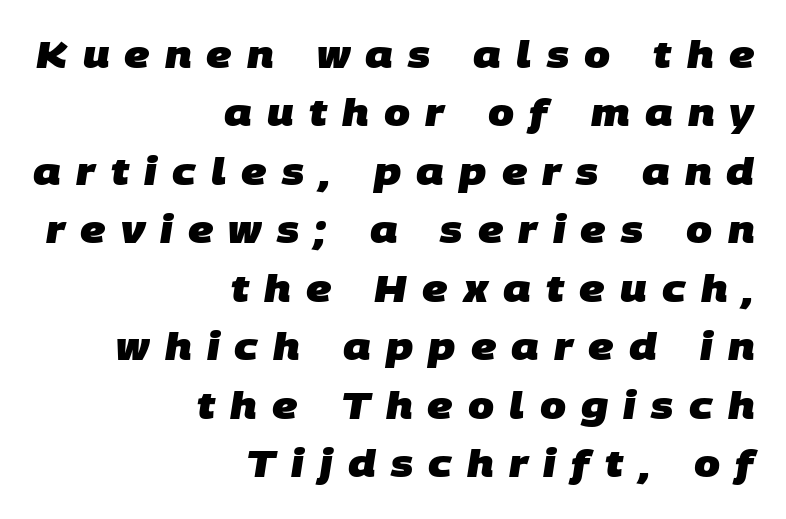
Beneath every word, the page is bare. Do the characters align in a grid? No, the font is proportional. Visually the block forms a straight wall on the right and a jagged coastline on the left. Weight: bold.
